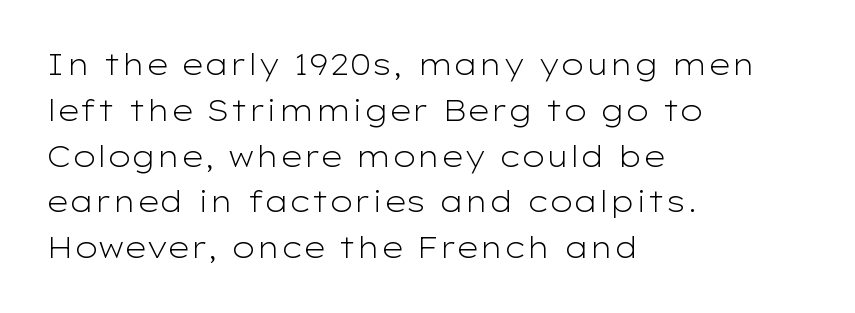
Does the copy run flush right? No — it runs flush left. Regarding serifs, this sample does without them. Glyph-to-glyph distance matches everyday printed text. Is this a fixed-width face? No — the glyphs have proportional, varying widths. Rows of type keep a routine distance in the vertical direction.
